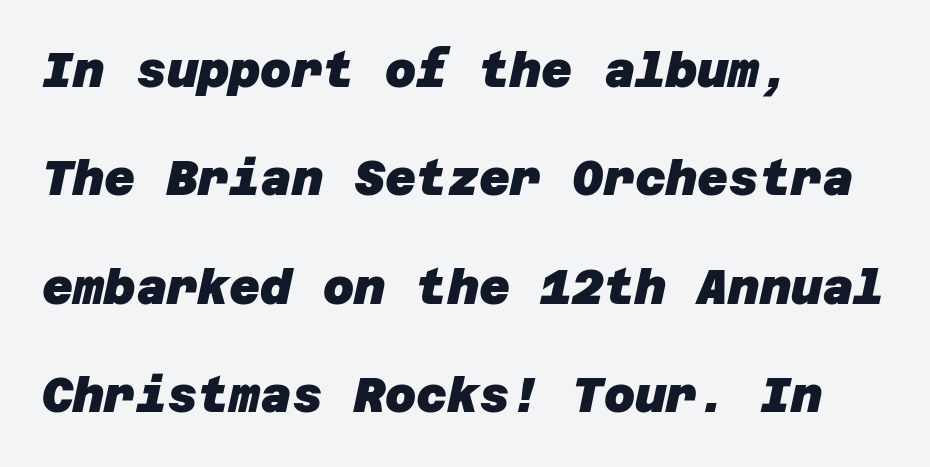
The image shows 48 px heavy sans-serif type; set left-aligned, loose line spacing (2.26x), normal letter spacing, not underlined; low stroke contrast and a large x-height.
